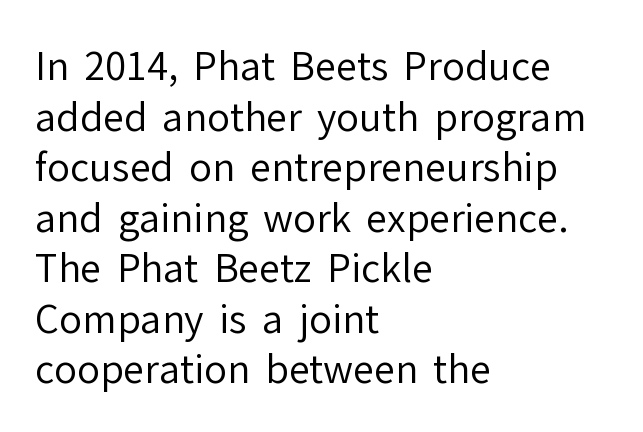
{"serif": "no", "italic": "no", "bold": "no", "weight": "regular", "width": "normal", "stroke_contrast": "low", "x_height": "medium", "monospaced": "no", "underline": "no", "align": "left", "line_spacing": "normal", "line_spacing_ratio": 1.33, "letter_spacing": "normal", "letter_spacing_em": 0.0, "glyph_px": 38}
